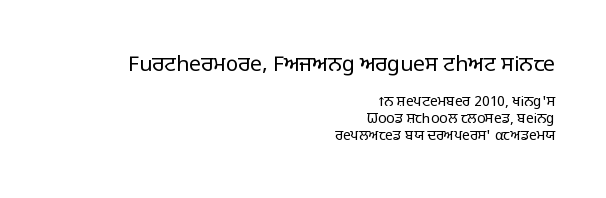
Q: Is the text bold? A: No.
Q: Is the text italic (slanted)? A: No, it is upright.
Q: Is the text underlined? A: No.
Q: How is the paragraph aligned? A: Right-aligned.
Q: Is the spacing between letters normal or unusually wide? A: Normal.
Q: Which block of text is set in a larger size, the first (top) or the second (bottom)? A: The first (top) one.
